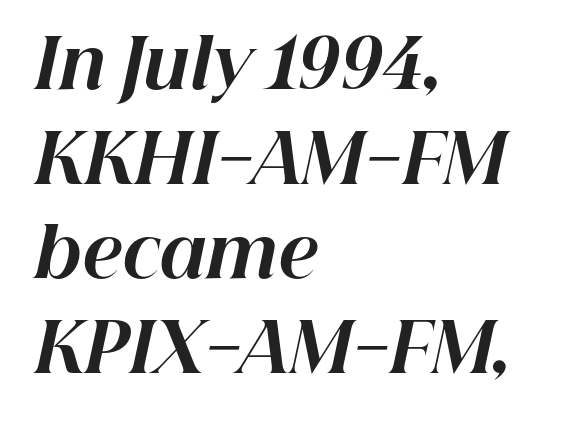
The face used here is proportionally spaced, like ordinary book or web type. Regarding leading, the lines here are spaced in the standard way. The compositor pushed each line to the left boundary. There's an unmistakable incline to the writing here. Anything drawn beneath the words? Only blank space.
